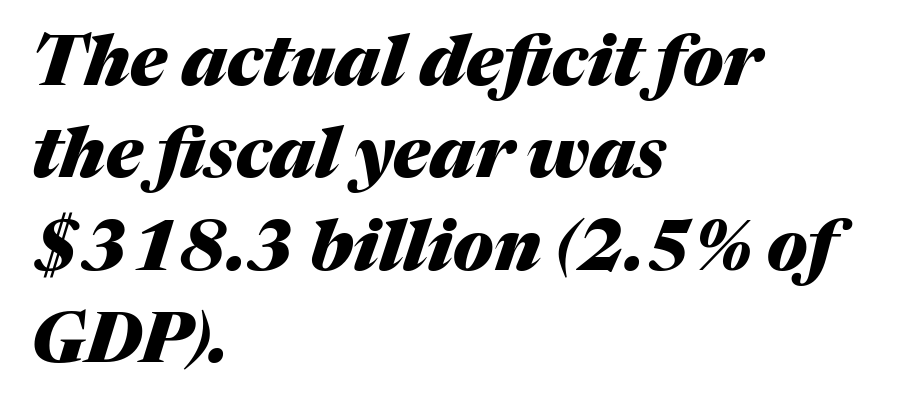
Lines of text with bare space underneath. The rendering keeps characters at their native spacing. Observe the lean: these are italic letterforms. Do the characters align in a grid? No, the font is proportional. Every letter is thick-stroked: bold, no question. Horizontally, the lines are justified to the leading edge only.
